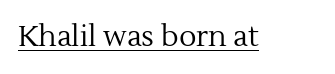
The image shows 29 px regular-weight serif type, upright; set normal letter spacing, underlined; a medium x-height.
